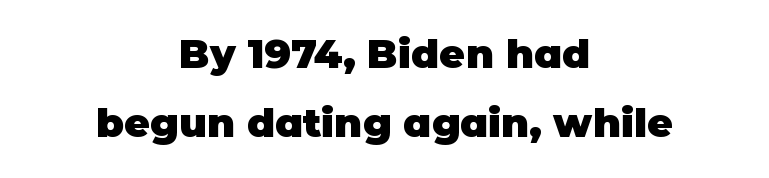
The image shows 40 px heavy sans-serif type, upright; set centered, line spacing 1.73x, normal letter spacing, not underlined; low stroke contrast and a large x-height.
